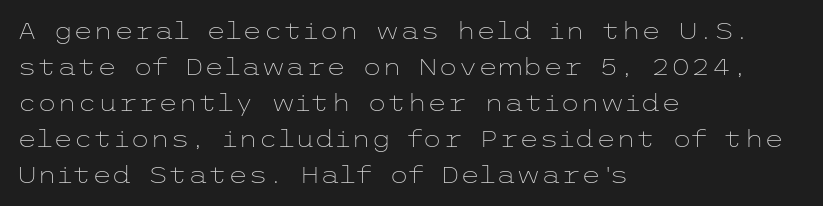
Nothing unusual about the tracking: characters are spaced as the font intends. The typesetter chose a ragged-right arrangement here. Vertical strokes here are truly vertical. In terms of leading, this rendering sits right in the middle.
